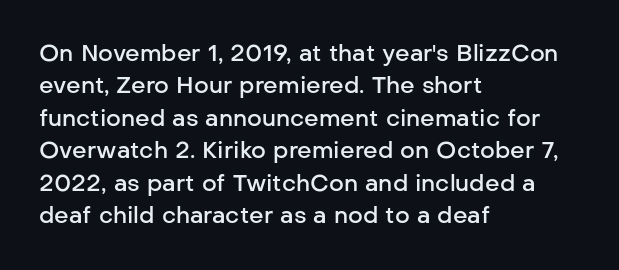
Q: Is the text bold? A: Semi-bold.
Q: Is the text italic (slanted)? A: No, it is upright.
Q: Is the text underlined? A: No.
Q: How is the paragraph aligned? A: Left-aligned.
Q: Is the spacing between letters normal or unusually wide? A: Normal.
Q: Is the spacing between lines tight, normal or loose? A: Normal.
